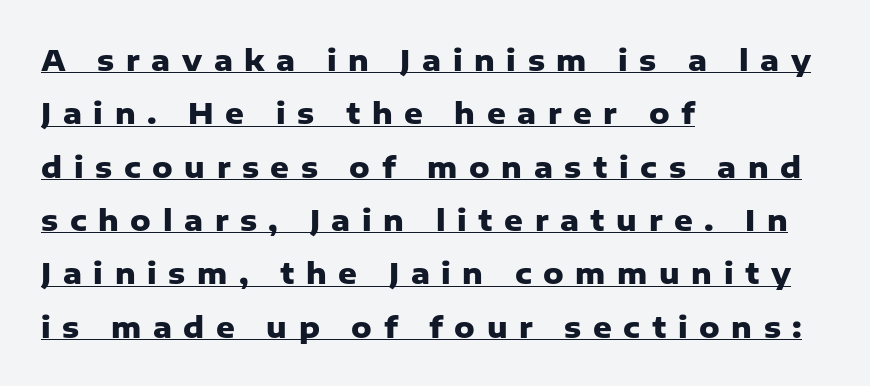
Q: Is the text bold? A: Yes.
Q: Is the text italic (slanted)? A: No, it is upright.
Q: Is the typeface a serif or a sans-serif typeface? A: Sans-serif.
Q: Is the text underlined? A: Yes.
Q: How is the paragraph aligned? A: Left-aligned.
Q: Is the spacing between letters normal or unusually wide? A: Unusually wide.
Q: Width (condensed, normal, or wide)? A: Normal.
Q: Stroke contrast? A: Low.
Q: x-height? A: Medium.
Q: Monospaced? A: No.
